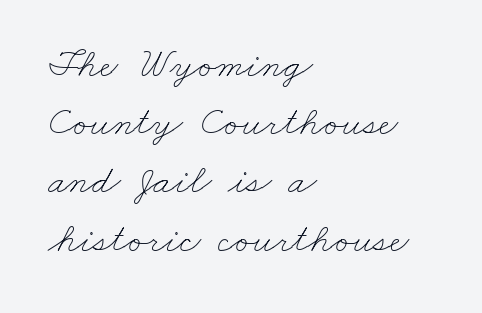
The image shows 41 px thin, wide type; set left-aligned, normal line spacing (1.42x), normal letter spacing, not underlined; low stroke contrast and a small x-height.
